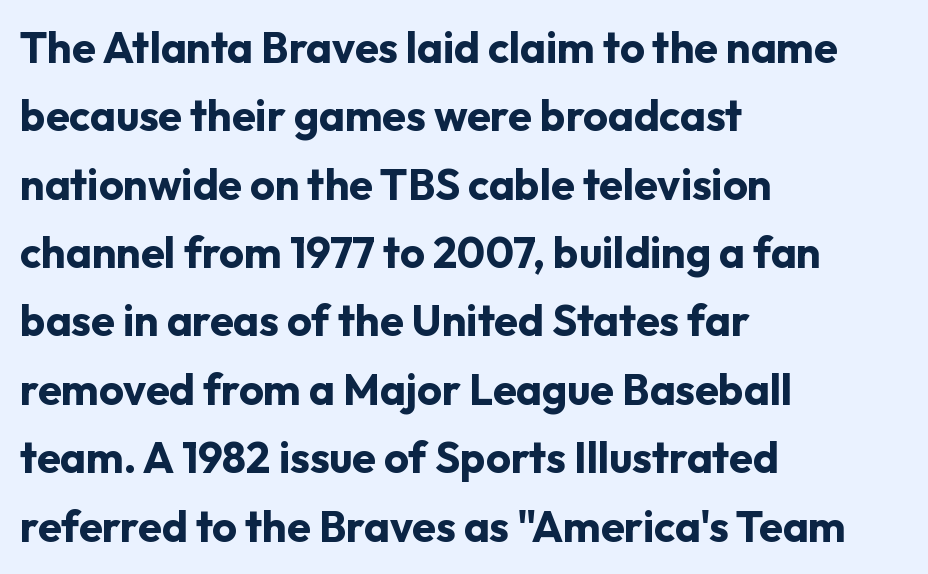
{"serif": "no", "italic": "no", "bold": "yes", "weight": "bold", "width": "normal", "stroke_contrast": "low", "x_height": "medium", "monospaced": "no", "underline": "no", "align": "left", "line_spacing": "normal", "line_spacing_ratio": 1.59, "letter_spacing": "normal", "letter_spacing_em": 0.0, "glyph_px": 43}
